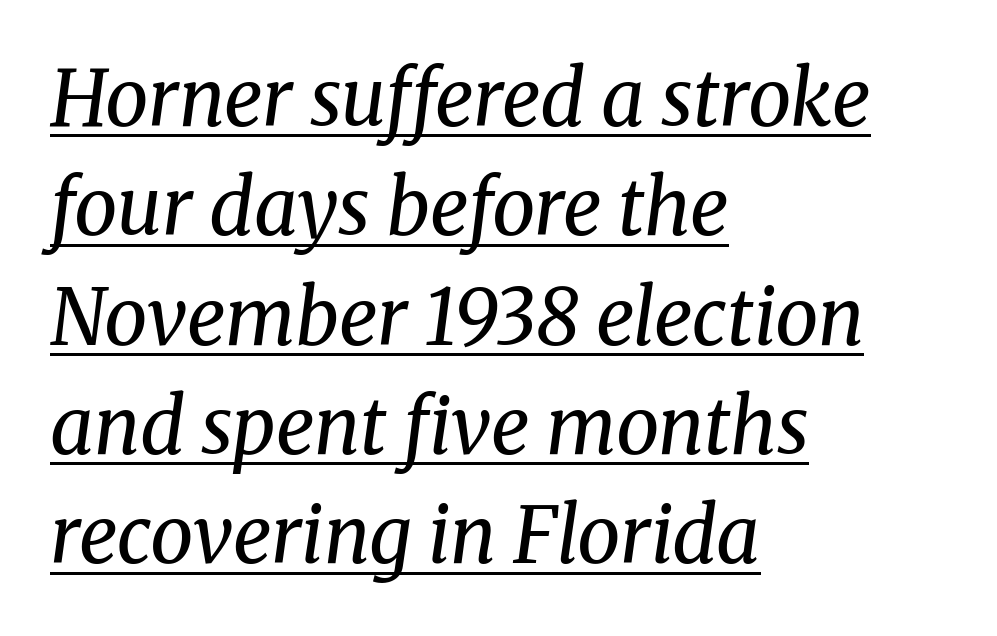
{"serif": "yes", "italic": "yes", "lean": "right", "slant_degrees": 8, "bold": "no", "weight": "regular", "width": "normal", "stroke_contrast": "medium", "x_height": "medium", "monospaced": "no", "underline": "yes", "align": "left", "line_spacing": "normal", "line_spacing_ratio": 1.42, "letter_spacing": "normal", "letter_spacing_em": 0.0, "glyph_px": 77}
